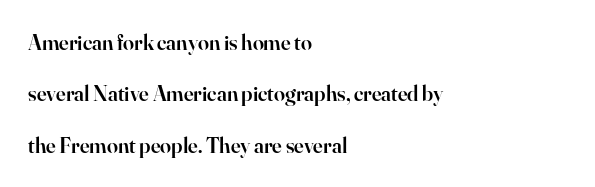
The image shows 22 px text type, upright; set left-aligned, loose line spacing (2.34x), normal letter spacing, not underlined.
